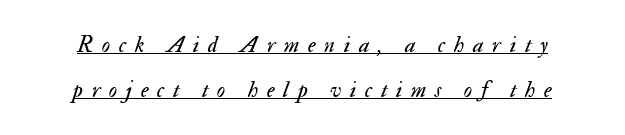
{"italic": "yes", "lean": "right", "slant_degrees": 17, "bold": "no", "underline": "yes", "align": "center", "line_spacing": "loose", "line_spacing_ratio": 1.94, "letter_spacing": "wide", "letter_spacing_em": 0.38, "glyph_px": 23}
